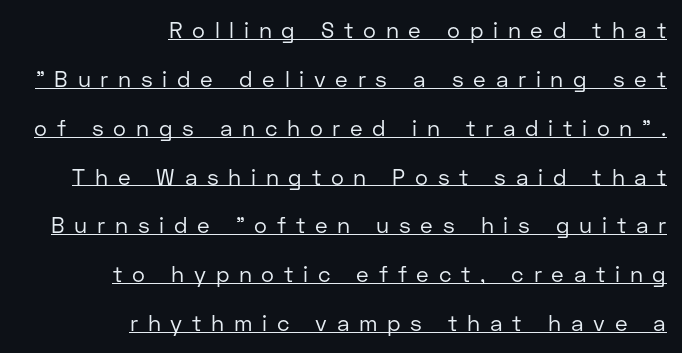
Q: Is the text bold? A: No.
Q: Is the text italic (slanted)? A: No, it is upright.
Q: Is the text underlined? A: Yes.
Q: How is the paragraph aligned? A: Right-aligned.
Q: Is the spacing between letters normal or unusually wide? A: Unusually wide.
Q: Is the spacing between lines tight, normal or loose? A: Loose.
